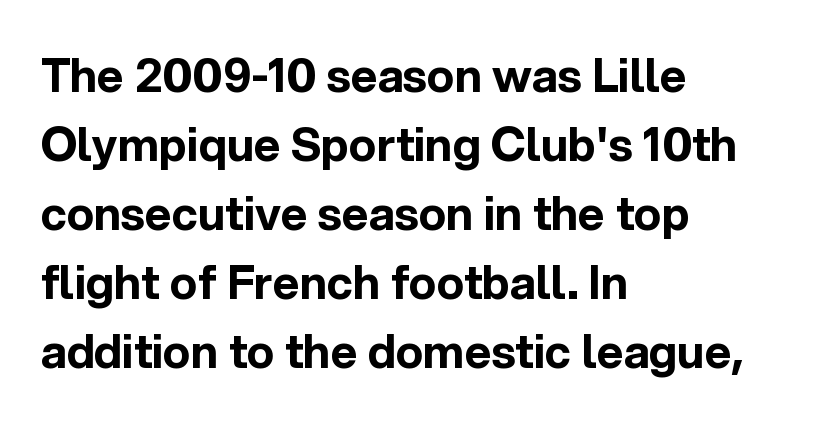
{"serif": "no", "italic": "no", "bold": "yes", "weight": "bold", "width": "normal", "x_height": "medium", "monospaced": "no", "underline": "no", "align": "left", "line_spacing": "normal", "line_spacing_ratio": 1.5, "letter_spacing": "normal", "letter_spacing_em": 0.0, "glyph_px": 46}
